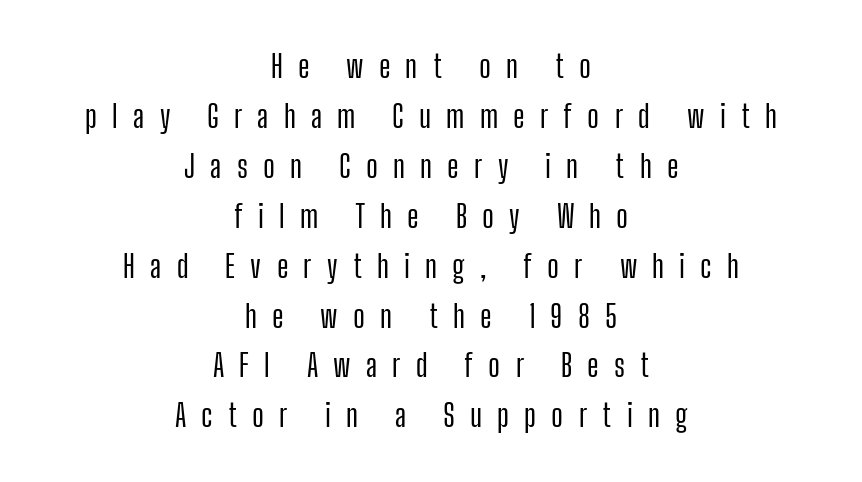
Q: Is the text italic (slanted)? A: No, it is upright.
Q: Is the typeface a serif or a sans-serif typeface? A: Sans-serif.
Q: Is the text underlined? A: No.
Q: How is the paragraph aligned? A: Centered.
Q: Is the spacing between letters normal or unusually wide? A: Unusually wide.
Q: Is the spacing between lines tight, normal or loose? A: Normal.
Q: Width (condensed, normal, or wide)? A: Condensed.
Q: Stroke contrast? A: Low.
Q: x-height? A: Medium.
Q: Monospaced? A: No.
